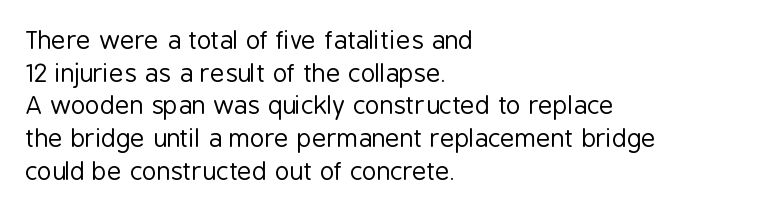
The image shows 25 px text type, upright; set left-aligned, normal line spacing (1.31x), normal letter spacing, not underlined.
